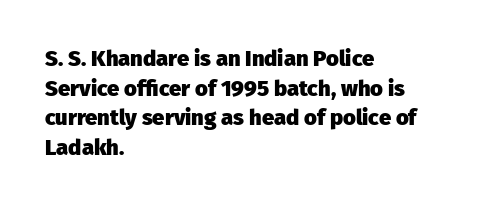
The image shows 22 px bold type, upright; set left-aligned, normal line spacing (1.35x), normal letter spacing, not underlined.
